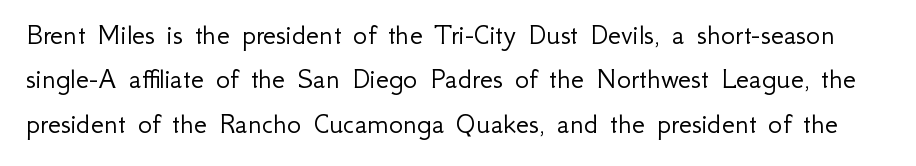
{"serif": "no", "italic": "no", "bold": "no", "weight": "light", "width": "normal", "stroke_contrast": "low", "x_height": "small", "monospaced": "no", "underline": "no", "line_spacing": "normal", "line_spacing_ratio": 1.48, "letter_spacing": "normal", "letter_spacing_em": 0.0, "glyph_px": 30}
